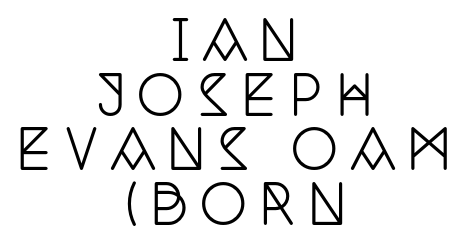
{"serif": "yes", "italic": "no", "width": "condensed", "stroke_contrast": "low", "x_height": "large", "monospaced": "no", "underline": "no", "align": "center", "line_spacing": "tight", "line_spacing_ratio": 1.03, "letter_spacing": "wide", "letter_spacing_em": 0.22, "glyph_px": 53}
